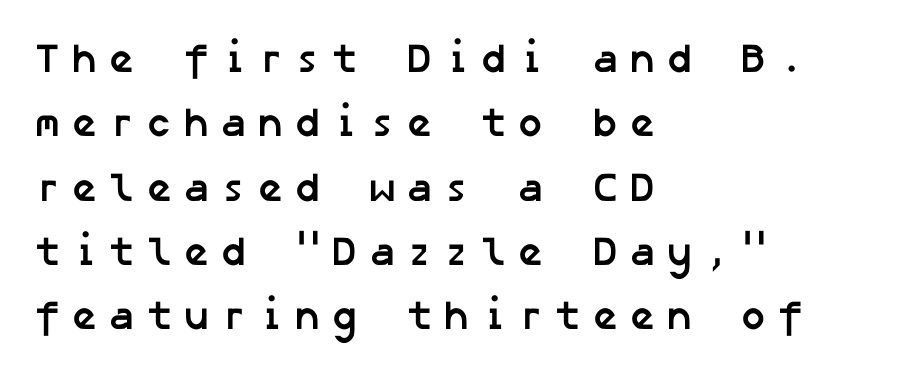
Q: Is the text bold? A: Yes.
Q: Is the typeface a serif or a sans-serif typeface? A: Sans-serif.
Q: Is the text underlined? A: No.
Q: How is the paragraph aligned? A: Left-aligned.
Q: Is the spacing between letters normal or unusually wide? A: Unusually wide.
Q: Is the spacing between lines tight, normal or loose? A: Normal.
Q: Width (condensed, normal, or wide)? A: Normal.
Q: Stroke contrast? A: Low.
Q: x-height? A: Medium.
